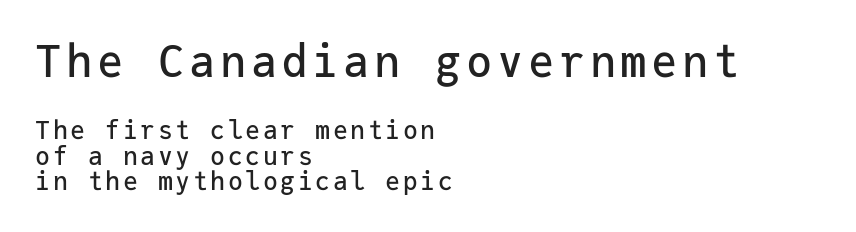
Q: Is the text italic (slanted)? A: No, it is upright.
Q: Is the typeface a serif or a sans-serif typeface? A: Sans-serif.
Q: Is the text underlined? A: No.
Q: How is the paragraph aligned? A: Left-aligned.
Q: Is the spacing between lines tight, normal or loose? A: Tight.
Q: Which block of text is set in a larger size, the first (top) or the second (bottom)? A: The first (top) one.
Q: Width (condensed, normal, or wide)? A: Normal.
Q: Stroke contrast? A: Low.
Q: x-height? A: Medium.
Q: Monospaced? A: Yes.
